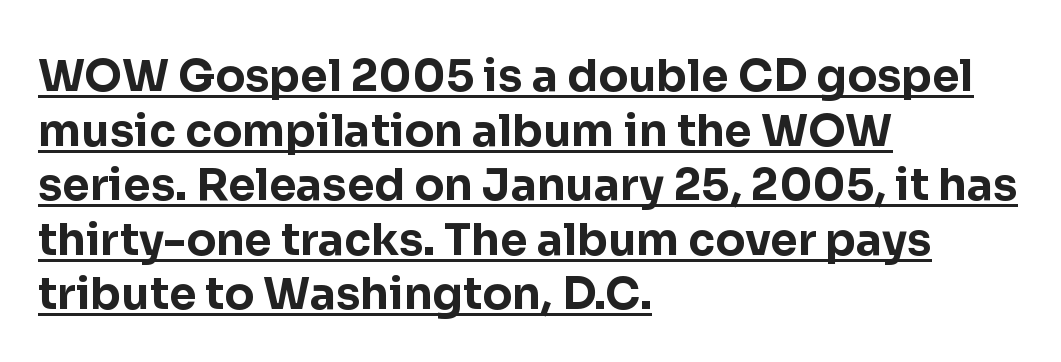
The typeface chosen for these lines omits serifs. This rendering features underlined lettering. Proportional: the letters do not fall into vertical columns. A full-strength bold gives these letters their thick strokes. How are the letters spaced? Ordinarily, with no added tracking.
